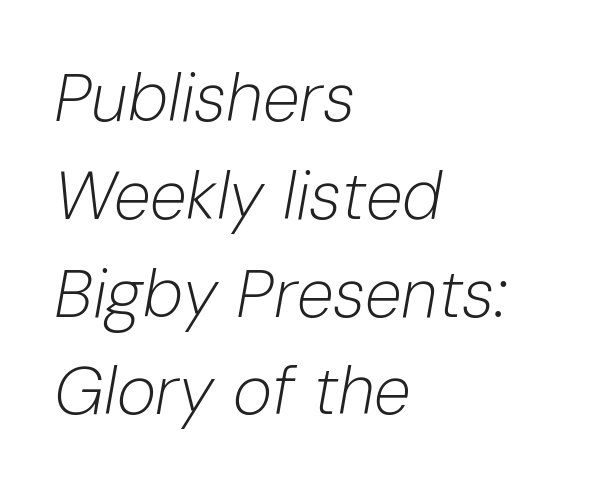
Q: Is the text bold? A: No.
Q: Is the text italic (slanted)? A: Yes, it leans right by about 10 degrees.
Q: Is the text underlined? A: No.
Q: How is the paragraph aligned? A: Left-aligned.
Q: Is the spacing between letters normal or unusually wide? A: Normal.
Q: Is the spacing between lines tight, normal or loose? A: Normal.
Q: Width (condensed, normal, or wide)? A: Normal.
Q: Stroke contrast? A: Low.
Q: x-height? A: Medium.
Q: Monospaced? A: No.
